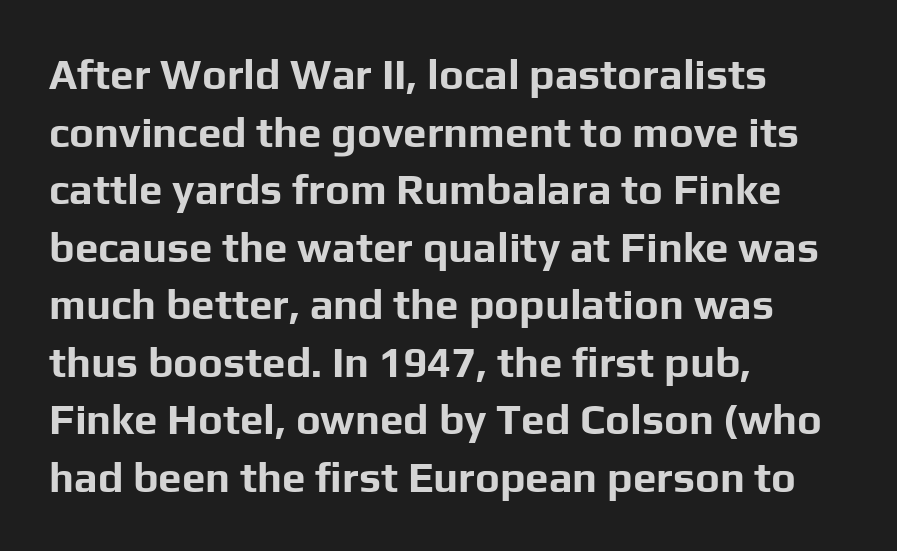
Q: Is the text bold? A: Yes.
Q: Is the text italic (slanted)? A: No, it is upright.
Q: Is the typeface a serif or a sans-serif typeface? A: Sans-serif.
Q: Is the text underlined? A: No.
Q: How is the paragraph aligned? A: Left-aligned.
Q: Is the spacing between letters normal or unusually wide? A: Normal.
Q: Is the spacing between lines tight, normal or loose? A: Normal.
Q: Width (condensed, normal, or wide)? A: Normal.
Q: Stroke contrast? A: Low.
Q: x-height? A: Medium.
Q: Monospaced? A: No.
